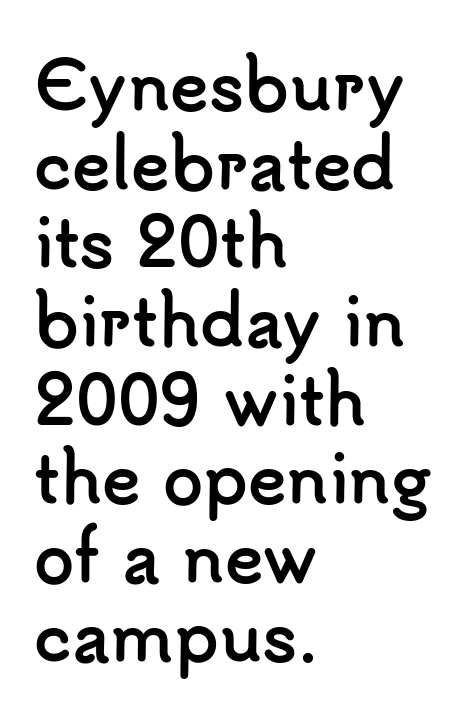
Q: Is the text bold? A: Yes.
Q: Is the text italic (slanted)? A: No, it is upright.
Q: Is the typeface a serif or a sans-serif typeface? A: Sans-serif.
Q: Is the text underlined? A: No.
Q: How is the paragraph aligned? A: Left-aligned.
Q: Is the spacing between letters normal or unusually wide? A: Normal.
Q: Width (condensed, normal, or wide)? A: Normal.
Q: Stroke contrast? A: Low.
Q: x-height? A: Small.
Q: Monospaced? A: No.
